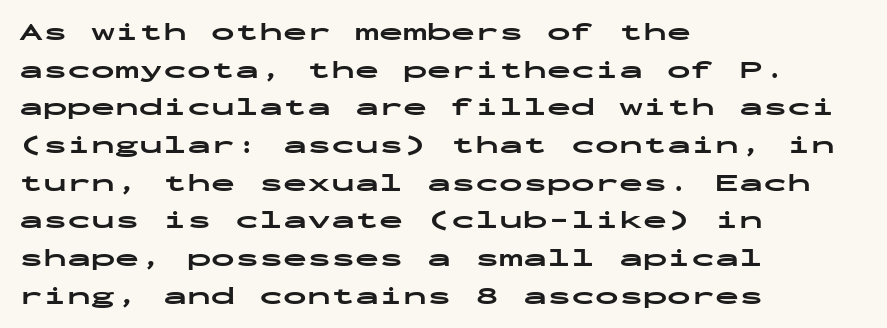
{"italic": "no", "bold": "yes", "underline": "no", "align": "left", "line_spacing": "normal", "line_spacing_ratio": 1.57, "letter_spacing": "normal", "letter_spacing_em": 0.0, "glyph_px": 24}
